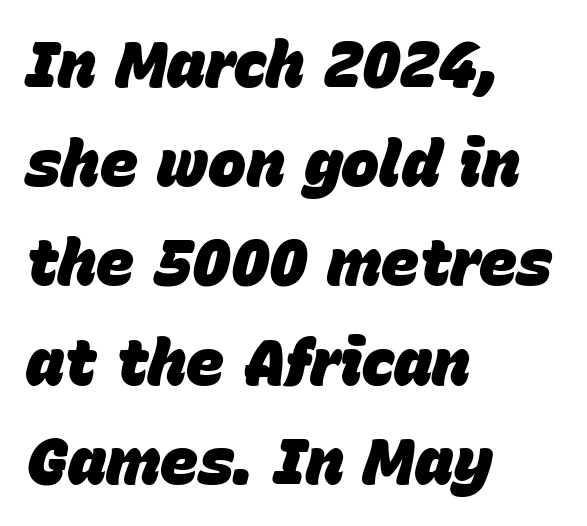
The image shows 64 px heavy type, italic (leaning right); set left-aligned, normal line spacing (1.55x), normal letter spacing, not underlined; low stroke contrast and a large x-height.
